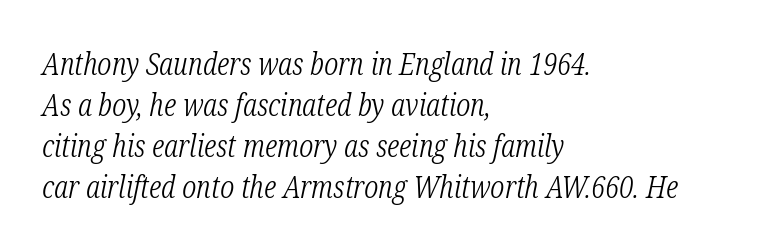
The image shows 30 px light, condensed serif type, italic (leaning right); set left-aligned, normal line spacing (1.37x), normal letter spacing, not underlined; low stroke contrast and a medium x-height.
